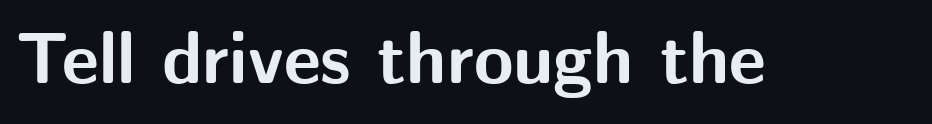
{"serif": "no", "italic": "no", "bold": "yes", "weight": "bold", "width": "normal", "stroke_contrast": "medium", "x_height": "medium", "monospaced": "no", "underline": "no", "letter_spacing": "normal", "letter_spacing_em": 0.0, "glyph_px": 72}
